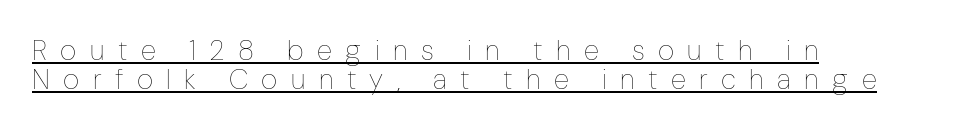
{"italic": "no", "bold": "no", "weight": "thin", "width": "condensed", "stroke_contrast": "low", "x_height": "medium", "monospaced": "no", "underline": "yes", "align": "left", "line_spacing": "tight", "line_spacing_ratio": 1.02, "letter_spacing": "wide", "letter_spacing_em": 0.48, "glyph_px": 28}
